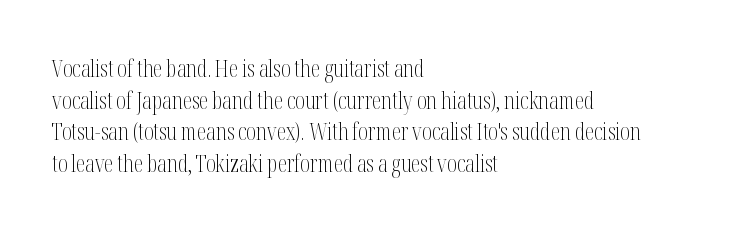
Q: Is the text bold? A: No.
Q: Is the text italic (slanted)? A: No, it is upright.
Q: Is the text underlined? A: No.
Q: How is the paragraph aligned? A: Left-aligned.
Q: Is the spacing between letters normal or unusually wide? A: Normal.
Q: Is the spacing between lines tight, normal or loose? A: Normal.
